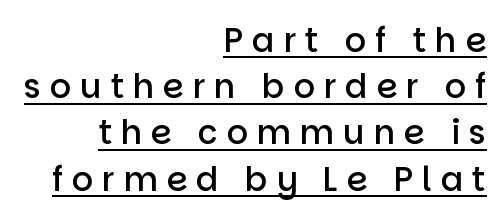
The image shows 33 px semibold sans-serif type, upright; set right-aligned, normal line spacing (1.4x), unusually wide letter spacing (+0.27 em), underlined; low stroke contrast and a large x-height.
